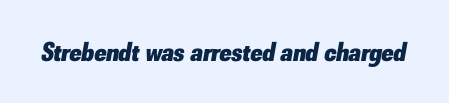
The image shows 27 px bold type, italic (leaning right); set normal letter spacing, not underlined.
